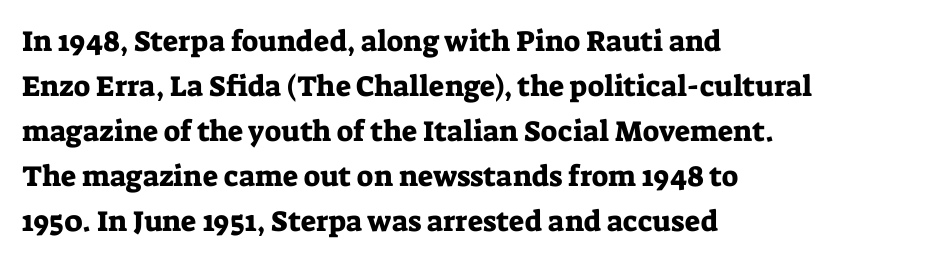
The image shows 29 px serif type, upright; set left-aligned, normal line spacing (1.55x), normal letter spacing, not underlined; low stroke contrast and a medium x-height.
